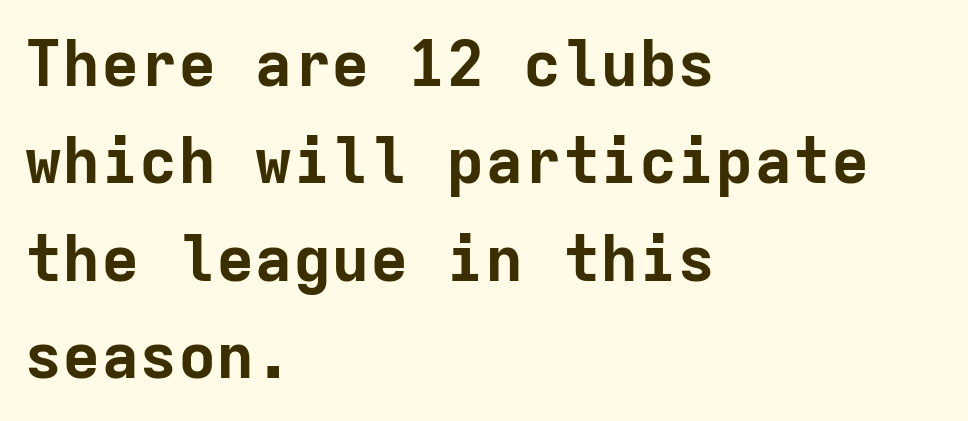
{"serif": "no", "italic": "no", "bold": "yes", "weight": "bold", "width": "normal", "stroke_contrast": "low", "x_height": "medium", "monospaced": "yes", "underline": "no", "align": "left", "line_spacing": "normal", "line_spacing_ratio": 1.52, "letter_spacing": "normal", "letter_spacing_em": 0.0, "glyph_px": 64}
